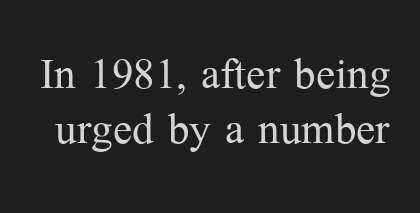
The image shows 57 px light serif type, upright; set tight line spacing (0.97x), normal letter spacing, not underlined; medium stroke contrast and a medium x-height.
